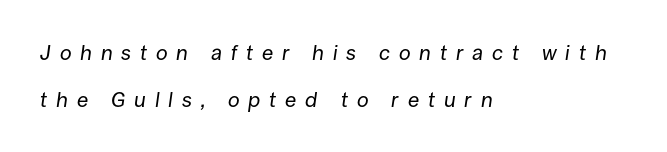
Successive baselines arrive slowly, with a big drop between each. The letters are spread apart with noticeably loose tracking. This sample is left-justified, so line endings fall wherever the words run out. Slanted lettering throughout. The words here are not underlined. No chunkiness to these letters — they're not bold.
